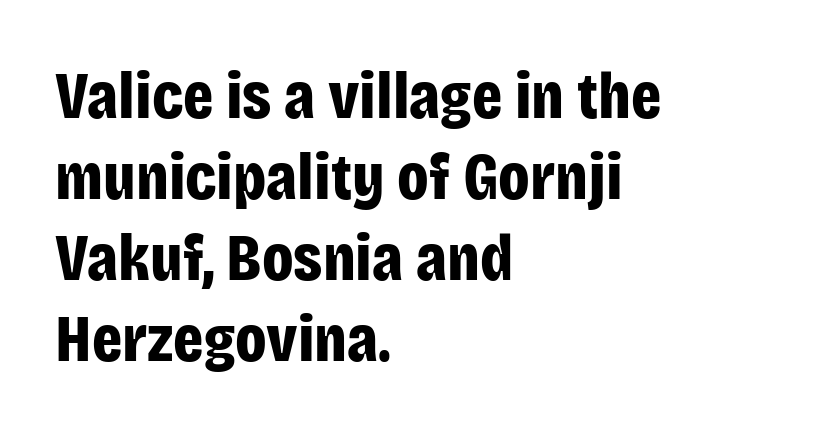
Q: Is the text bold? A: Yes.
Q: Is the text italic (slanted)? A: No, it is upright.
Q: Is the typeface a serif or a sans-serif typeface? A: Sans-serif.
Q: Is the text underlined? A: No.
Q: How is the paragraph aligned? A: Left-aligned.
Q: Is the spacing between letters normal or unusually wide? A: Normal.
Q: Width (condensed, normal, or wide)? A: Condensed.
Q: Stroke contrast? A: Low.
Q: x-height? A: Large.
Q: Monospaced? A: No.
